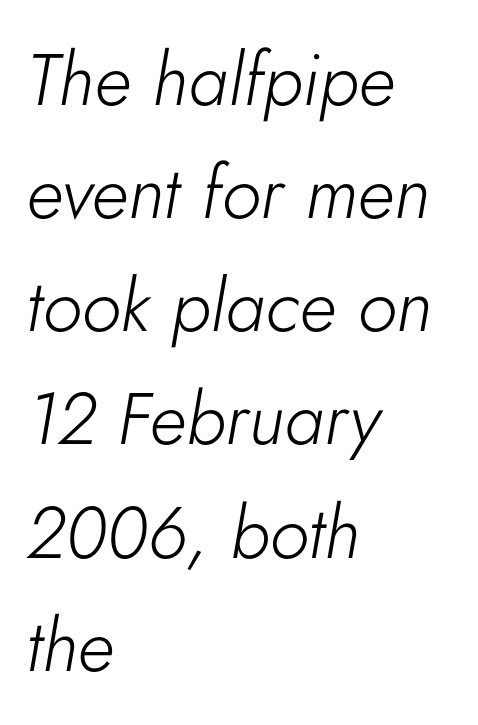
Q: Is the text bold? A: No.
Q: Is the text italic (slanted)? A: Yes, it leans right by about 5 degrees.
Q: Is the text underlined? A: No.
Q: How is the paragraph aligned? A: Left-aligned.
Q: Is the spacing between letters normal or unusually wide? A: Normal.
Q: Is the spacing between lines tight, normal or loose? A: Normal.
Q: Width (condensed, normal, or wide)? A: Normal.
Q: Stroke contrast? A: Low.
Q: x-height? A: Small.
Q: Monospaced? A: No.
